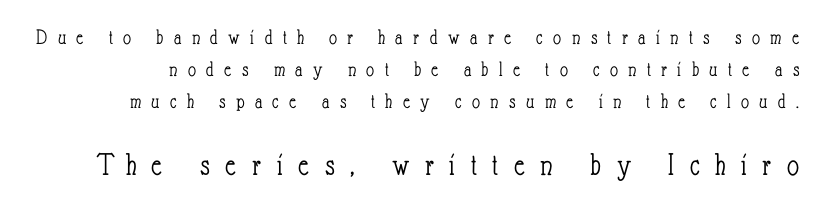
The block sitting lower on the canvas is the one with enlarged characters. A light-to-regular cut is what we see here. Proportional: the letters do not fall into vertical columns. Observe the wide spacing: letters keep a clear distance from each other.
